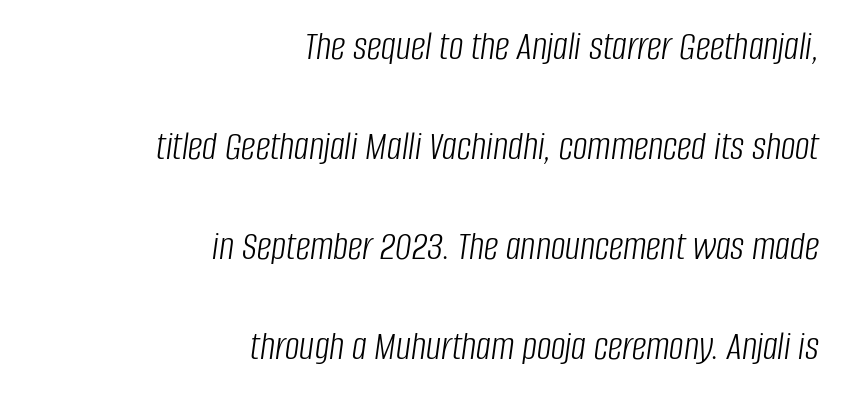
The image shows 41 px light, condensed type, italic (leaning right); set right-aligned, loose line spacing (2.44x), normal letter spacing, not underlined; low stroke contrast and a large x-height.
